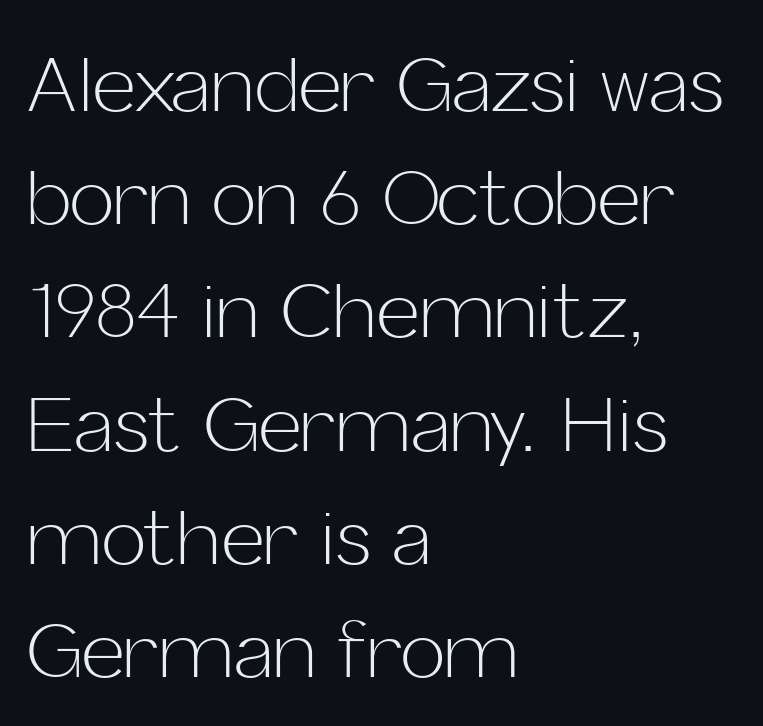
The image shows 75 px light sans-serif type, upright; set left-aligned, normal line spacing (1.51x), normal letter spacing, not underlined; low stroke contrast and a medium x-height.
